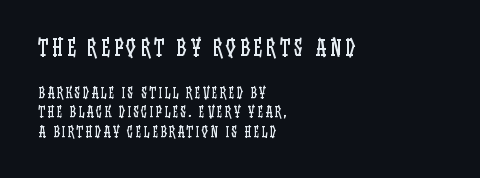
{"italic": "no", "bold": "no", "underline": "no", "align": "left", "line_spacing": "normal", "line_spacing_ratio": 1.38, "larger_block": "first", "size_ratio": 1.57, "glyph_px": 22}
